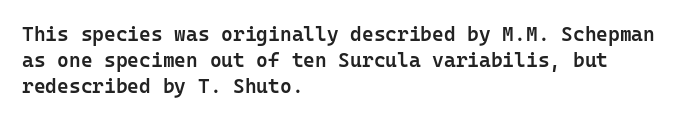
The image shows 20 px text type, upright; set left-aligned, normal line spacing (1.29x), normal letter spacing, not underlined.
